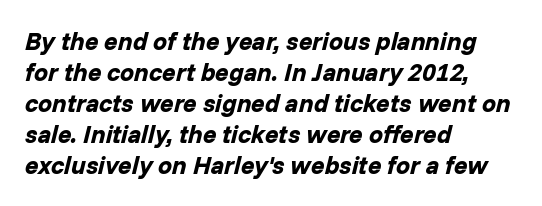
Q: Is the text bold? A: Yes.
Q: Is the text italic (slanted)? A: Yes, it leans right by about 14 degrees.
Q: Is the text underlined? A: No.
Q: How is the paragraph aligned? A: Left-aligned.
Q: Is the spacing between letters normal or unusually wide? A: Normal.
